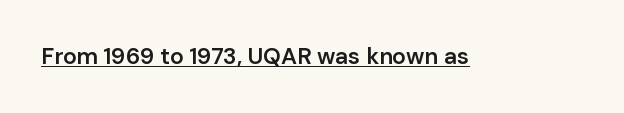
The image shows 23 px text type, upright; set normal letter spacing, underlined.
